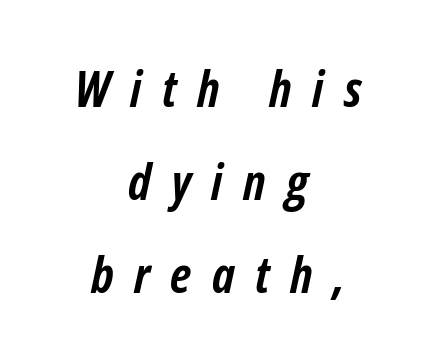
Q: Is the text bold? A: Yes.
Q: Is the text italic (slanted)? A: Yes, it leans right by about 12 degrees.
Q: Is the text underlined? A: No.
Q: How is the paragraph aligned? A: Centered.
Q: Is the spacing between letters normal or unusually wide? A: Unusually wide.
Q: Width (condensed, normal, or wide)? A: Condensed.
Q: Stroke contrast? A: Low.
Q: x-height? A: Medium.
Q: Monospaced? A: No.
